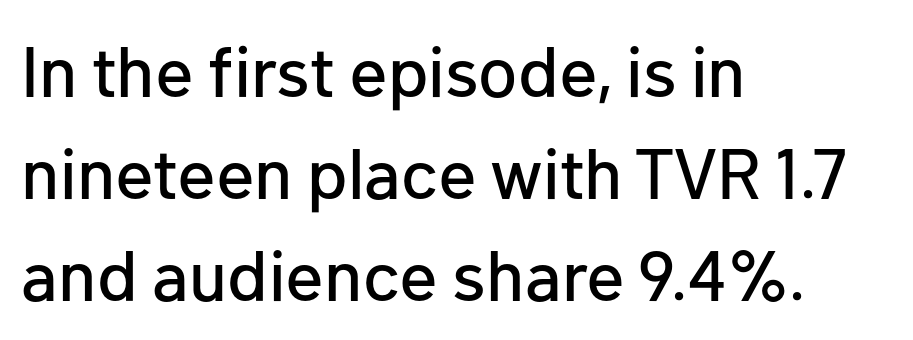
Check under the words: just untouched page. Reading down the column, the eye jumps a familiar distance to each next line. In terms of letterform style, serifs are entirely absent. Honestly, the letter spacing is just normal — you wouldn't notice it. A typesetter would mark this as roman, not italic. Spacing verdict: proportional, widths tailored to each character.
